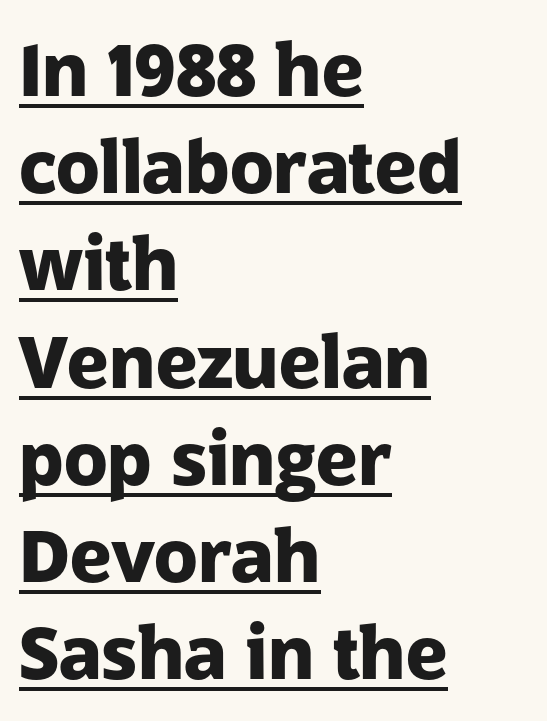
The image shows 72 px heavy sans-serif type, upright; set left-aligned, normal line spacing (1.35x), normal letter spacing, underlined; low stroke contrast and a medium x-height.
